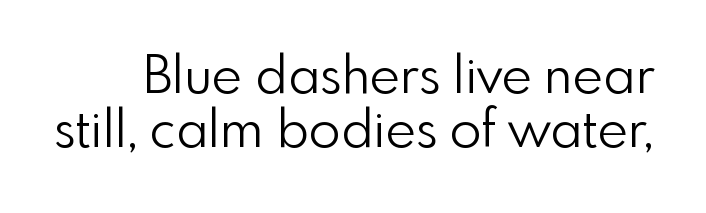
The image shows 52 px light sans-serif type, upright; set tight line spacing (1.04x), normal letter spacing, not underlined; a small x-height.
